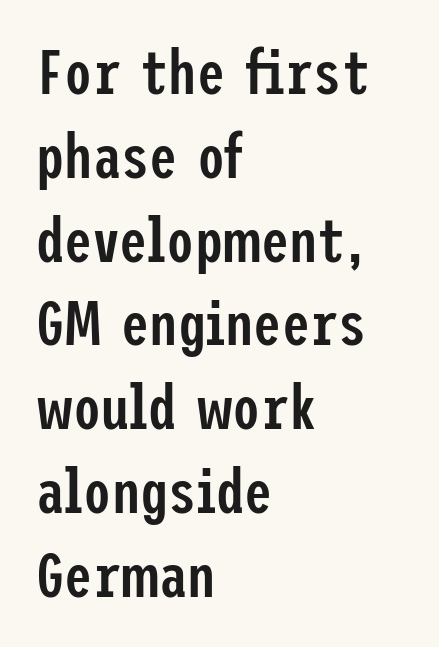
{"serif": "no", "italic": "no", "bold": "semi", "weight": "semibold", "width": "condensed", "stroke_contrast": "low", "x_height": "medium", "underline": "no", "align": "left", "line_spacing": "normal", "line_spacing_ratio": 1.33, "letter_spacing": "normal", "letter_spacing_em": 0.0, "glyph_px": 63}
